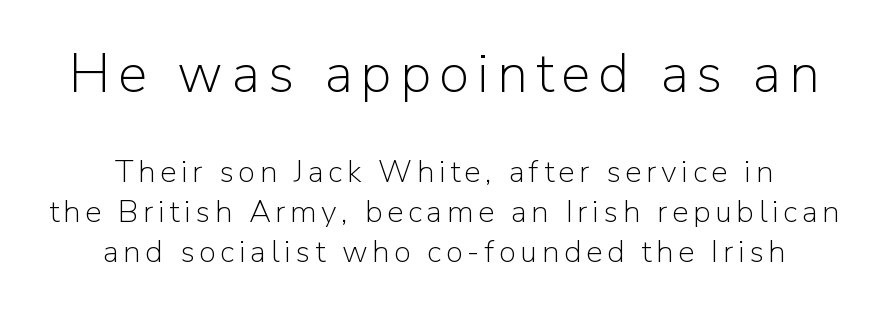
{"serif": "no", "italic": "no", "bold": "no", "weight": "light", "width": "normal", "stroke_contrast": "low", "x_height": "medium", "monospaced": "no", "underline": "no", "align": "center", "line_spacing": "normal", "line_spacing_ratio": 1.28, "larger_block": "first", "size_ratio": 1.77, "glyph_px": 55}
